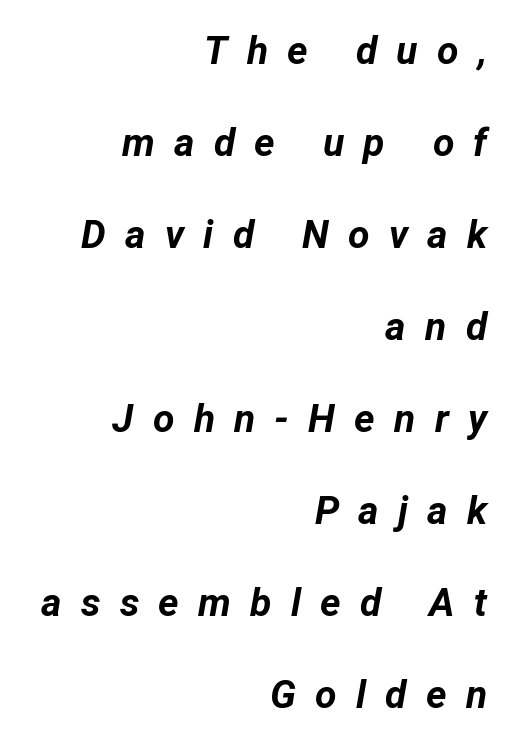
Q: Is the text bold? A: Yes.
Q: Is the text italic (slanted)? A: Yes, it leans right by about 12 degrees.
Q: Is the text underlined? A: No.
Q: How is the paragraph aligned? A: Right-aligned.
Q: Is the spacing between letters normal or unusually wide? A: Unusually wide.
Q: Is the spacing between lines tight, normal or loose? A: Loose.
Q: Width (condensed, normal, or wide)? A: Normal.
Q: Stroke contrast? A: Low.
Q: x-height? A: Medium.
Q: Monospaced? A: No.
